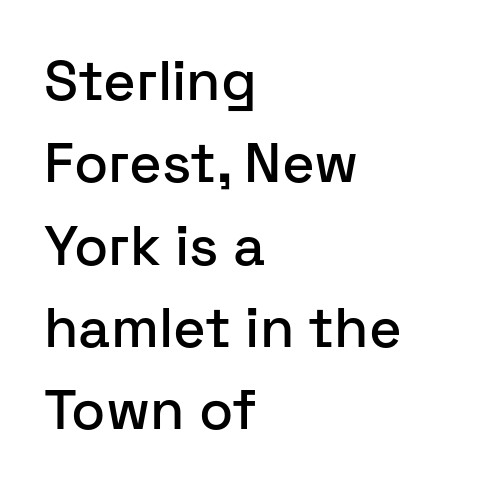
{"serif": "no", "italic": "no", "width": "normal", "stroke_contrast": "low", "x_height": "medium", "monospaced": "no", "underline": "no", "align": "left", "line_spacing": "normal", "line_spacing_ratio": 1.47, "letter_spacing": "normal", "letter_spacing_em": 0.0, "glyph_px": 56}
